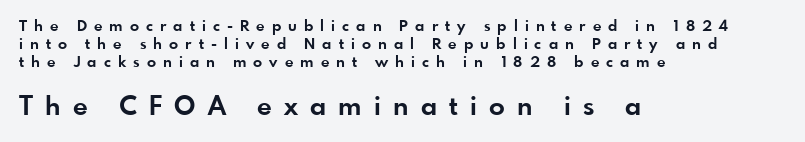
{"italic": "no", "bold": "yes", "underline": "no", "align": "left", "line_spacing_ratio": 1.21, "letter_spacing": "wide", "letter_spacing_em": 0.47, "larger_block": "second", "size_ratio": 1.73, "glyph_px": 26}
